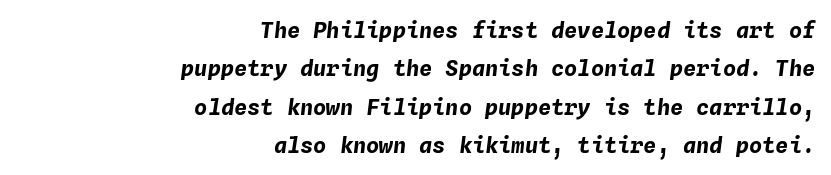
{"italic": "yes", "lean": "right", "slant_degrees": 4, "bold": "yes", "underline": "no", "align": "right", "line_spacing_ratio": 1.74, "letter_spacing": "normal", "letter_spacing_em": 0.0, "glyph_px": 22}
